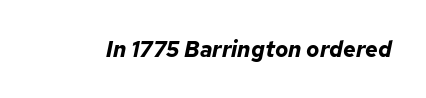
Q: Is the text bold? A: Yes.
Q: Is the text italic (slanted)? A: Yes, it leans right by about 12 degrees.
Q: Is the text underlined? A: No.
Q: Is the spacing between letters normal or unusually wide? A: Normal.
